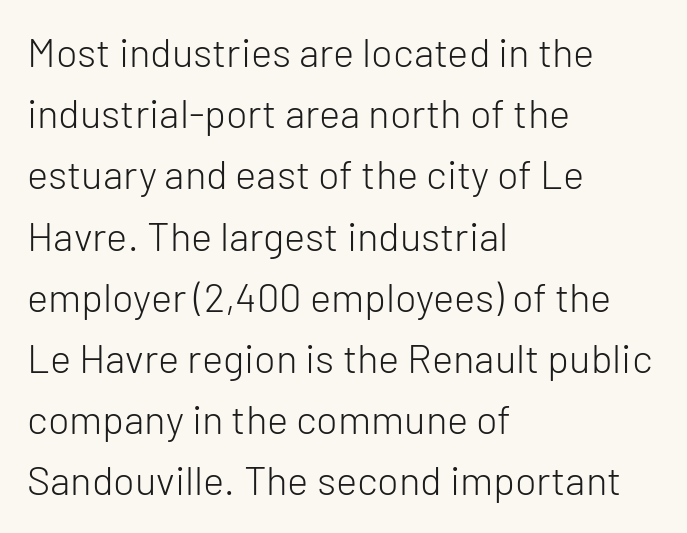
The image shows 40 px light sans-serif type, upright; set left-aligned, normal line spacing (1.53x), normal letter spacing, not underlined; low stroke contrast and a medium x-height.
